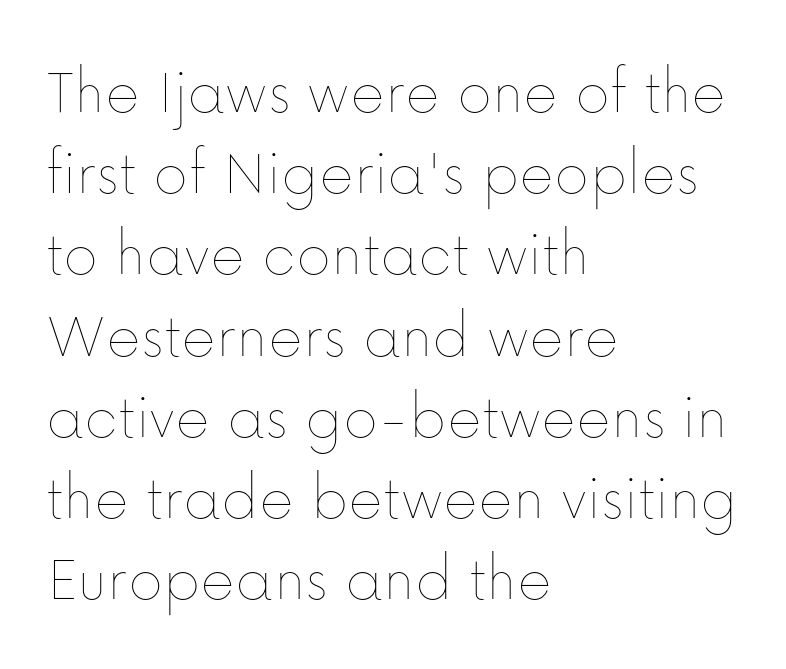
The image shows 66 px thin type, upright; set left-aligned, line spacing 1.23x, normal letter spacing, not underlined; low stroke contrast and a medium x-height.
